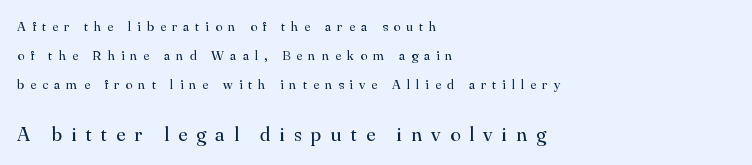
Q: Is the text bold? A: No.
Q: Is the text italic (slanted)? A: No, it is upright.
Q: Is the text underlined? A: No.
Q: How is the paragraph aligned? A: Left-aligned.
Q: Is the spacing between letters normal or unusually wide? A: Unusually wide.
Q: Is the spacing between lines tight, normal or loose? A: Loose.
Q: Which block of text is set in a larger size, the first (top) or the second (bottom)? A: The second (bottom) one.
